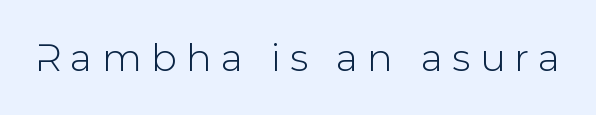
{"serif": "no", "italic": "no", "width": "normal", "stroke_contrast": "low", "x_height": "medium", "monospaced": "no", "underline": "no", "letter_spacing": "wide", "letter_spacing_em": 0.24, "glyph_px": 38}
